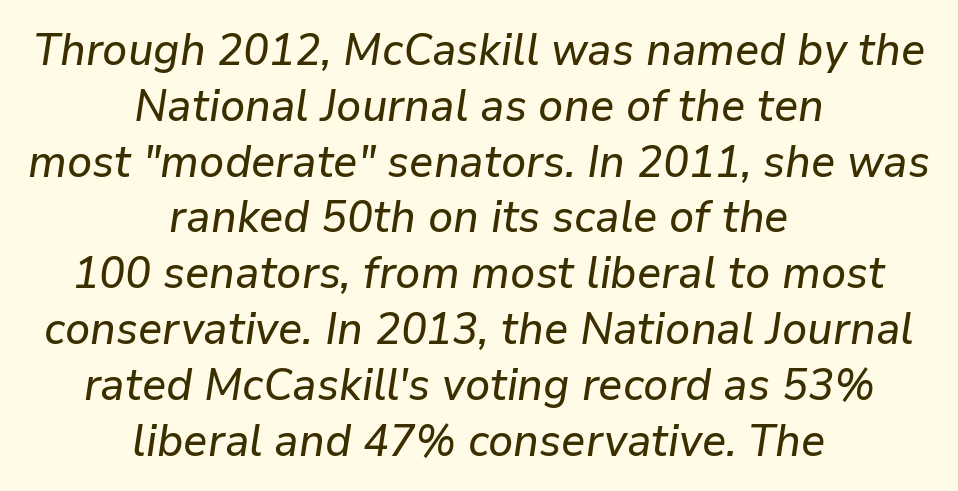
{"italic": "yes", "lean": "right", "slant_degrees": 9, "width": "normal", "stroke_contrast": "low", "x_height": "medium", "monospaced": "no", "underline": "no", "align": "center", "line_spacing_ratio": 1.24, "letter_spacing": "normal", "letter_spacing_em": 0.0, "glyph_px": 45}
